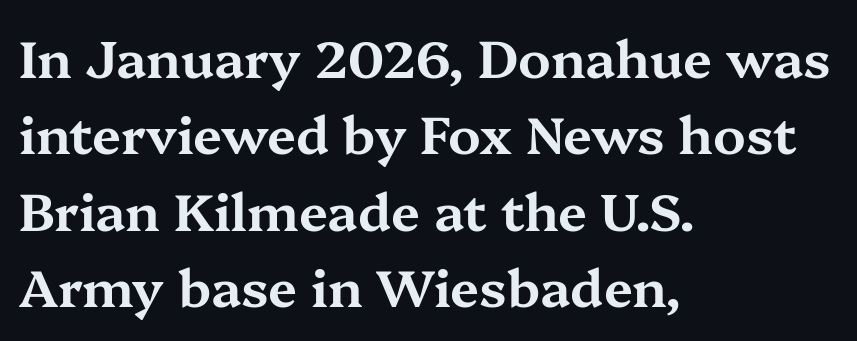
{"serif": "yes", "italic": "no", "width": "wide", "stroke_contrast": "medium", "x_height": "medium", "monospaced": "no", "underline": "no", "align": "left", "line_spacing": "normal", "line_spacing_ratio": 1.47, "letter_spacing": "normal", "letter_spacing_em": 0.0, "glyph_px": 52}
